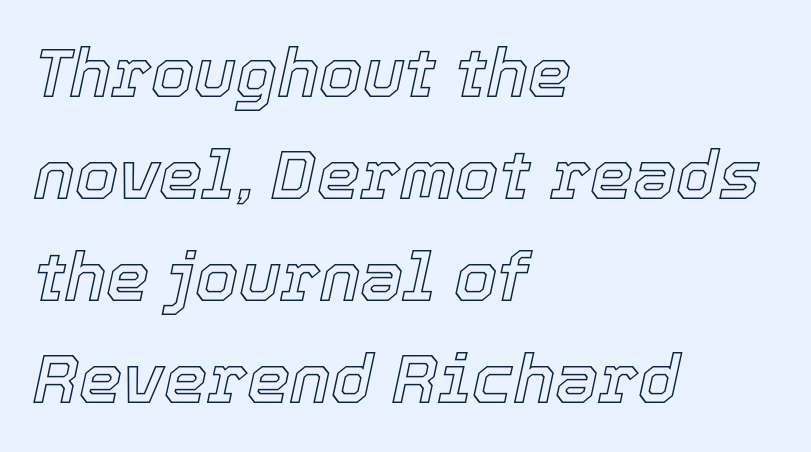
The image shows 69 px text type, italic (leaning right); set left-aligned, normal line spacing (1.48x), normal letter spacing, not underlined; a medium x-height.
